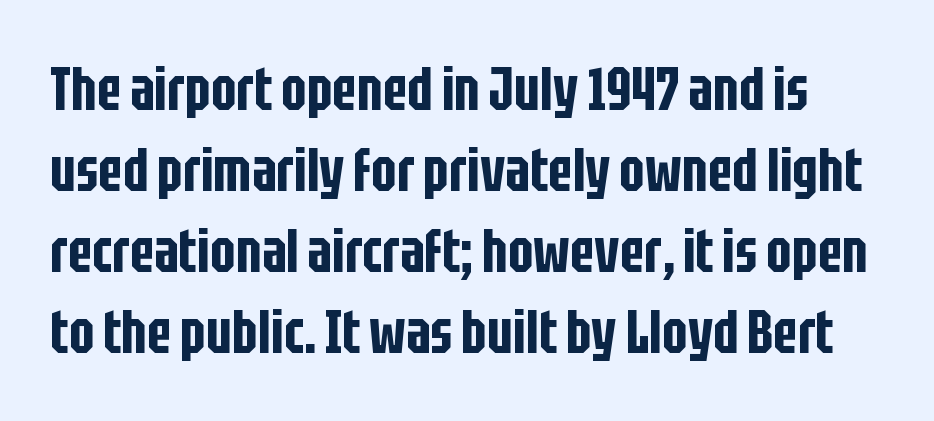
Q: Is the text italic (slanted)? A: No, it is upright.
Q: Is the typeface a serif or a sans-serif typeface? A: Sans-serif.
Q: Is the text underlined? A: No.
Q: Is the spacing between letters normal or unusually wide? A: Normal.
Q: Is the spacing between lines tight, normal or loose? A: Normal.
Q: Width (condensed, normal, or wide)? A: Condensed.
Q: Stroke contrast? A: Low.
Q: x-height? A: Large.
Q: Monospaced? A: No.
